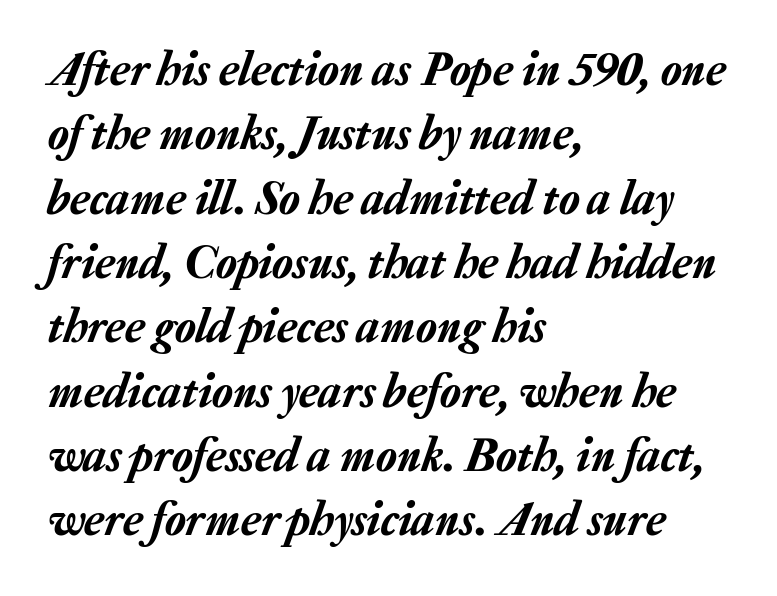
What's the leading like? Ordinary, nothing unusual. The area under the type is left untouched. The passage is arranged the way most books set body copy — flush left. Varying glyph widths throughout — classic text-font behaviour. Compared with typical body copy, the letter spacing here is the same. The face used here has a pronounced slope to its letters.
